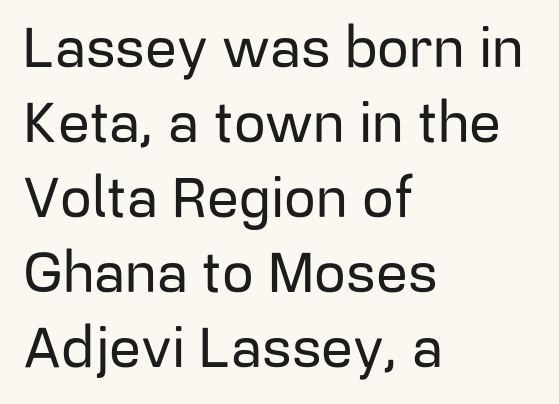
Ascenders rise straight up at ninety degrees. Beneath every word, the page is bare. Examine the stroke ends and you'll find no serifs. Caption: standard tracking, unaltered. A typesetter would call this proportional, since set widths differ per character. The passage shown stacks its lines at a standard gap.
